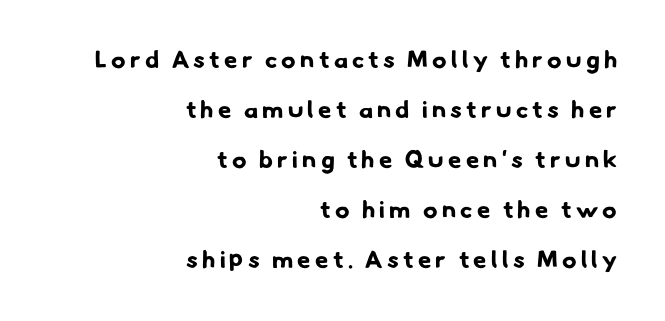
The image shows 24 px bold type; set right-aligned, loose line spacing (2.08x), not underlined.
